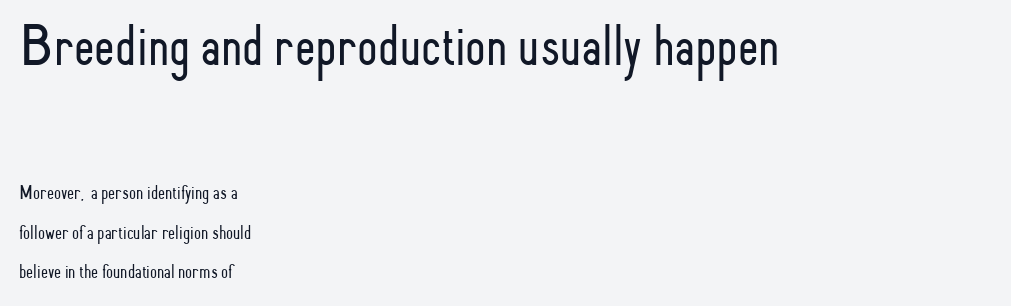
Serif or sans? Sans — the stroke terminals are bare. The passage is arranged the way most books set body copy — flush left. The face used here is rendered with its standard letterfit. You get the large type first, then a drop to smaller type.
